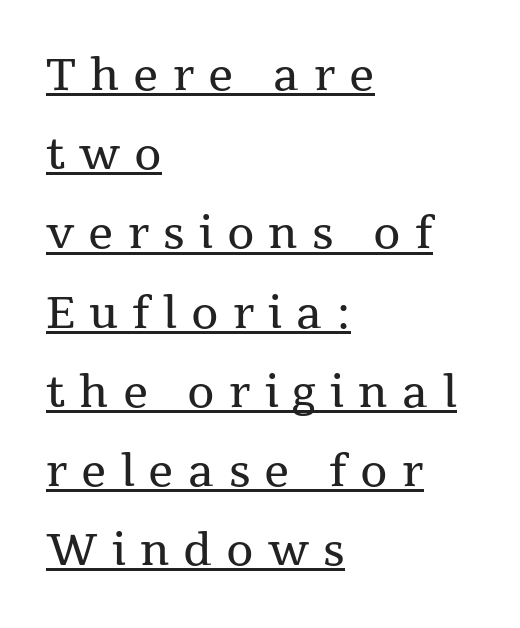
The image shows 44 px regular-weight serif type, upright; set left-aligned, line spacing 1.8x, unusually wide letter spacing (+0.32 em), underlined; medium stroke contrast and a medium x-height.
